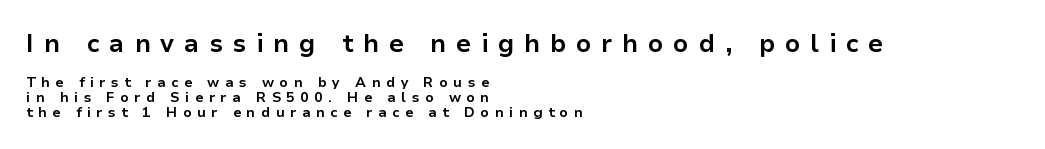
Letter spacing: wide. In CSS terms this would be text-align: left. You get the large type first, then a drop to smaller type. The strip under each line holds only bare page. Summary of vertical rhythm: compact, with narrow interline spacing.
